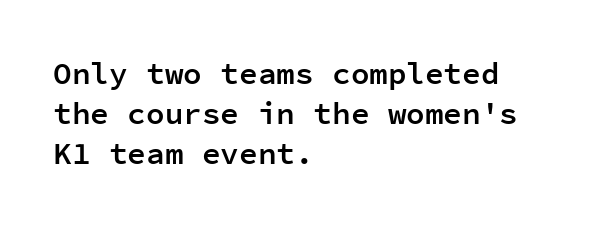
The image shows 31 px semibold sans-serif type, upright, monospaced; set left-aligned, normal line spacing (1.29x), normal letter spacing, not underlined; low stroke contrast and a medium x-height.
